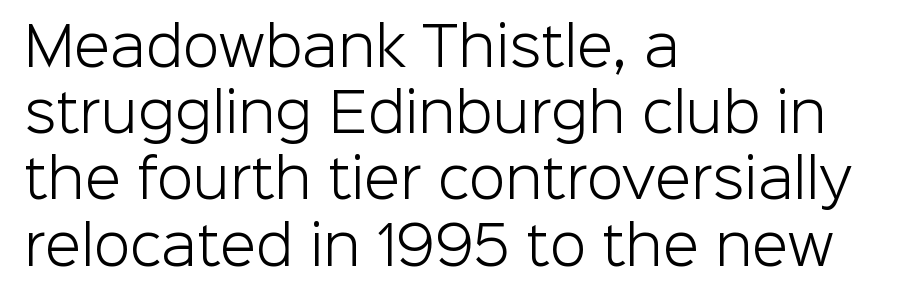
Unbolded letterforms with no extra heft. Designer's note — italics off, roman on. Honestly, there is no underline to notice here at all. If you drew a ruler down the left edge, every line would touch it.
